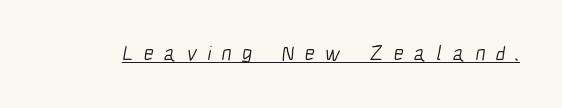
The image shows 21 px text type; set unusually wide letter spacing (+0.49 em), underlined.
